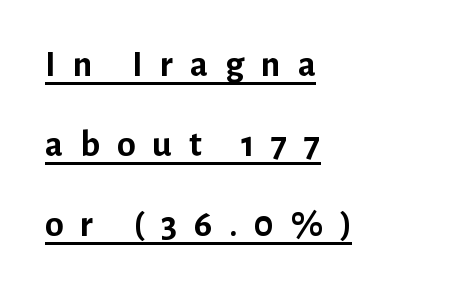
The image shows 38 px semibold sans-serif type, upright; set left-aligned, loose line spacing (2.1x), unusually wide letter spacing (+0.44 em), underlined; low stroke contrast and a medium x-height.
